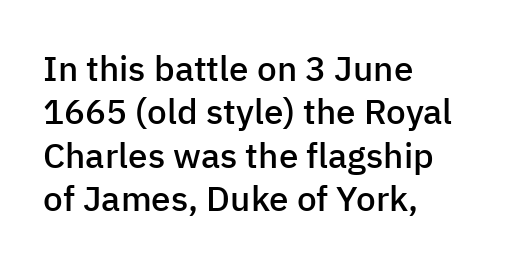
The image shows 35 px semibold sans-serif type, upright; set left-aligned, line spacing 1.24x, normal letter spacing, not underlined; low stroke contrast and a medium x-height.
